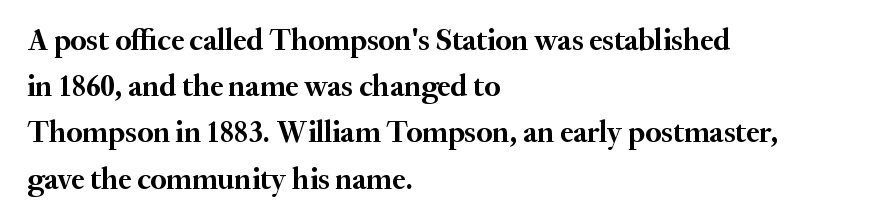
Q: Is the text bold? A: Yes.
Q: Is the text italic (slanted)? A: No, it is upright.
Q: Is the typeface a serif or a sans-serif typeface? A: Serif.
Q: Is the text underlined? A: No.
Q: How is the paragraph aligned? A: Left-aligned.
Q: Is the spacing between letters normal or unusually wide? A: Normal.
Q: Is the spacing between lines tight, normal or loose? A: Normal.
Q: Width (condensed, normal, or wide)? A: Normal.
Q: Stroke contrast? A: Medium.
Q: x-height? A: Small.
Q: Monospaced? A: No.
